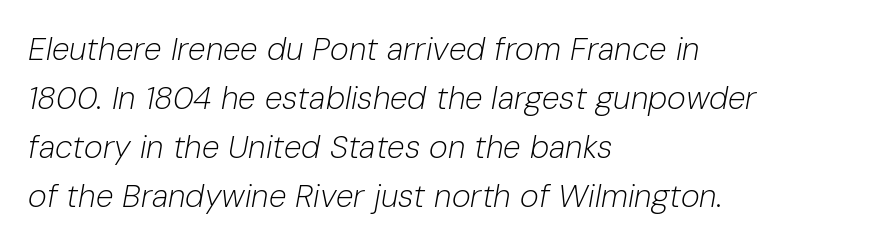
The image shows 32 px light type, italic (leaning right); set left-aligned, normal line spacing (1.53x), normal letter spacing, not underlined; low stroke contrast and a medium x-height.
